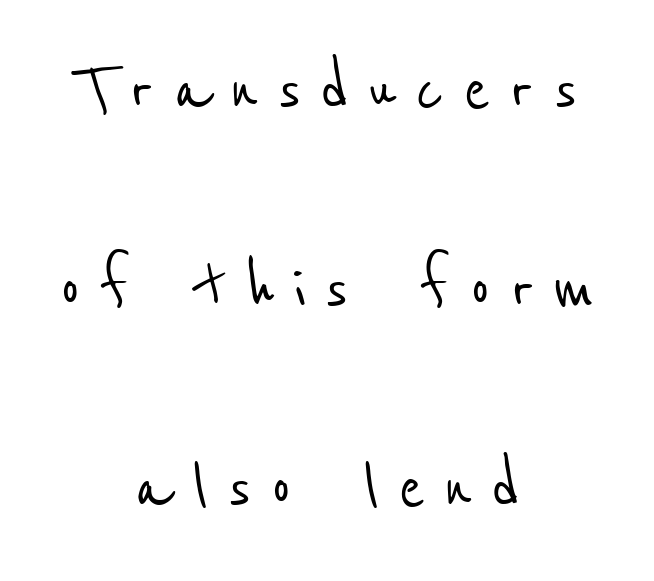
Teacher's note: observe the equal gaps on both sides — that is centered alignment. Each letter keeps its own natural width here, so spacing adapts to shape. Examine the stroke ends and you'll find no serifs. Clear beneath every line of the passage. You could only call the tracking loose — the letters float apart.
